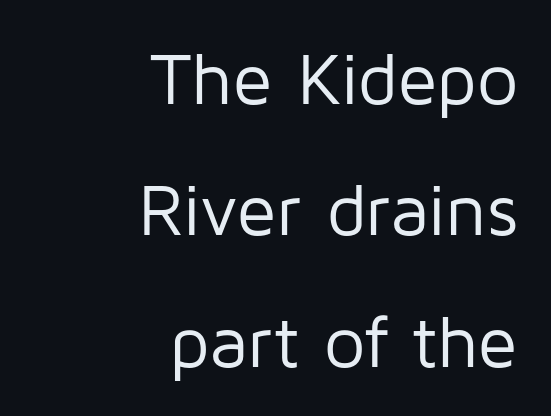
Q: Is the text bold? A: No.
Q: Is the text italic (slanted)? A: No, it is upright.
Q: Is the typeface a serif or a sans-serif typeface? A: Sans-serif.
Q: Is the text underlined? A: No.
Q: How is the paragraph aligned? A: Right-aligned.
Q: Is the spacing between letters normal or unusually wide? A: Normal.
Q: Width (condensed, normal, or wide)? A: Normal.
Q: Stroke contrast? A: Low.
Q: x-height? A: Medium.
Q: Monospaced? A: No.
